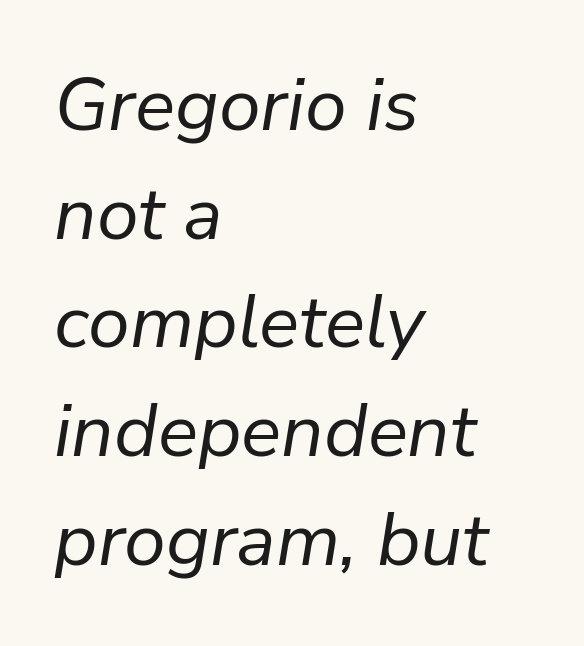
Q: Is the text bold? A: No.
Q: Is the text italic (slanted)? A: Yes, it leans right by about 9 degrees.
Q: Is the text underlined? A: No.
Q: How is the paragraph aligned? A: Left-aligned.
Q: Is the spacing between letters normal or unusually wide? A: Normal.
Q: Is the spacing between lines tight, normal or loose? A: Normal.
Q: Width (condensed, normal, or wide)? A: Normal.
Q: Stroke contrast? A: Low.
Q: x-height? A: Medium.
Q: Monospaced? A: No.
